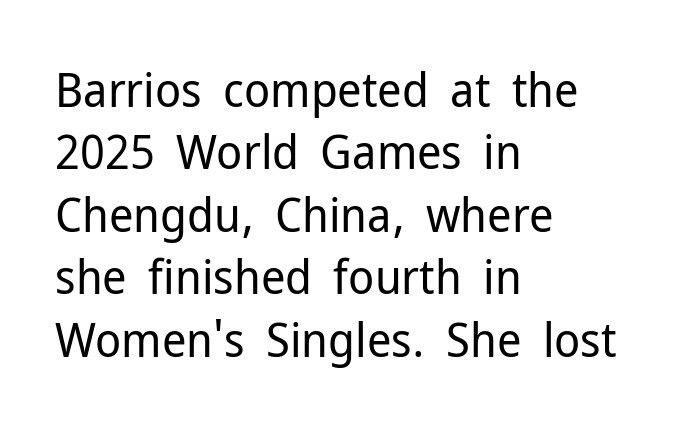
{"serif": "no", "italic": "no", "bold": "no", "weight": "regular", "width": "normal", "stroke_contrast": "low", "x_height": "medium", "monospaced": "no", "underline": "no", "align": "left", "line_spacing": "normal", "line_spacing_ratio": 1.3, "letter_spacing": "normal", "letter_spacing_em": 0.0, "glyph_px": 48}
